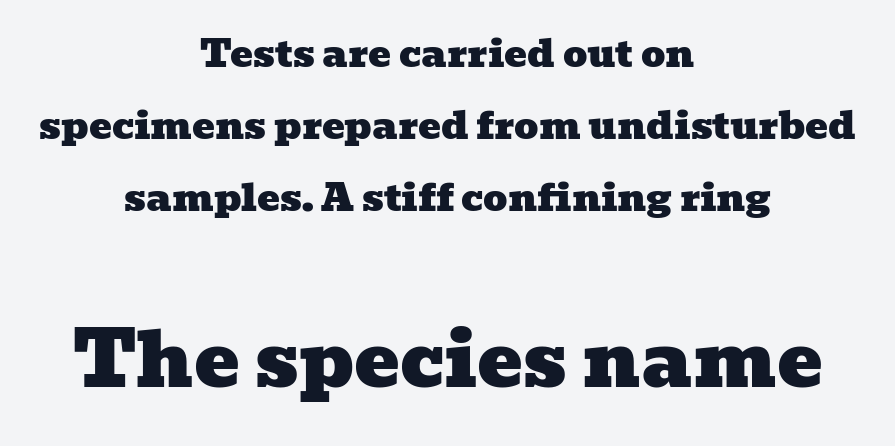
Q: Is the typeface a serif or a sans-serif typeface? A: Serif.
Q: Is the text underlined? A: No.
Q: How is the paragraph aligned? A: Centered.
Q: Is the spacing between letters normal or unusually wide? A: Normal.
Q: Which block of text is set in a larger size, the first (top) or the second (bottom)? A: The second (bottom) one.
Q: Width (condensed, normal, or wide)? A: Wide.
Q: Stroke contrast? A: Low.
Q: x-height? A: Medium.
Q: Monospaced? A: No.
